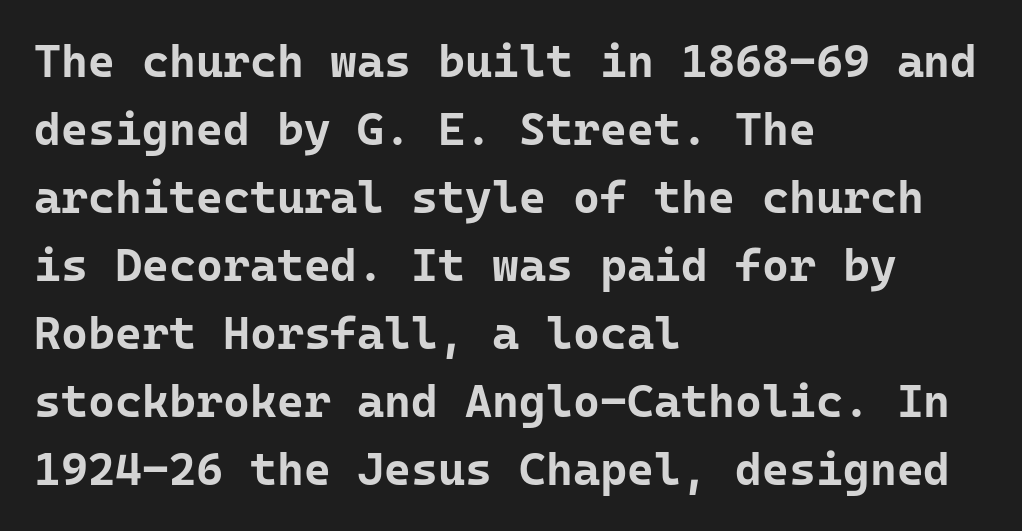
{"serif": "no", "italic": "no", "bold": "yes", "weight": "bold", "width": "normal", "stroke_contrast": "low", "x_height": "medium", "monospaced": "yes", "underline": "no", "align": "left", "line_spacing": "normal", "line_spacing_ratio": 1.48, "letter_spacing": "normal", "letter_spacing_em": 0.0, "glyph_px": 46}
